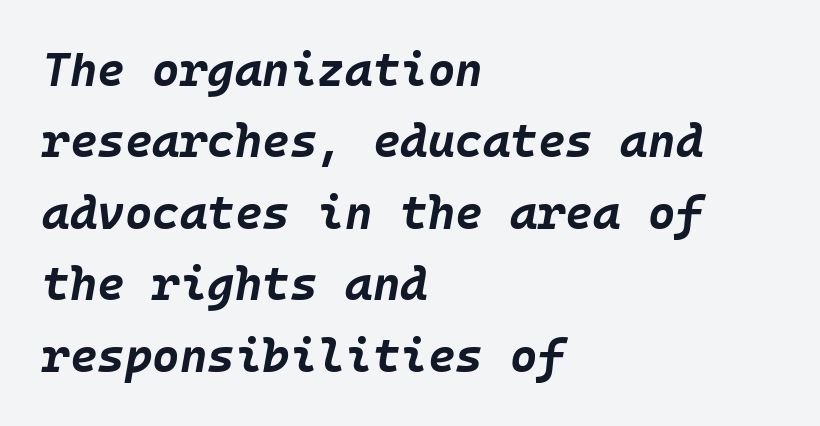
Is the block centered? No — it sits flush against the left margin. Nothing unusual about the tracking: characters are spaced as the font intends. Designer's note — italics engaged. Caption: bold face, heavy strokes. Quick note: underline off.
